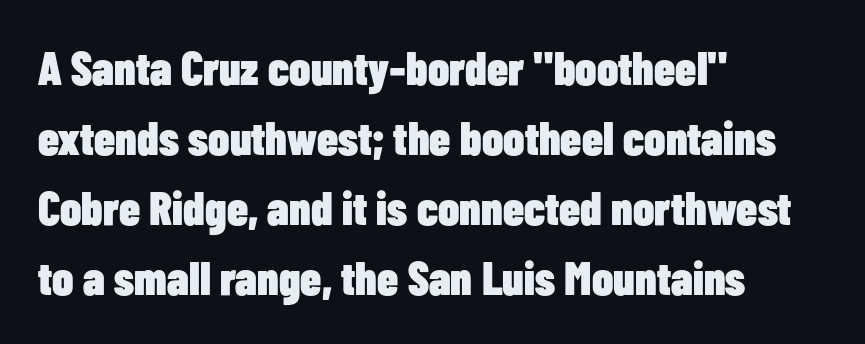
The image shows 47 px heavy, condensed sans-serif type, upright; set left-aligned, normal line spacing (1.49x), normal letter spacing, not underlined; low stroke contrast and a medium x-height.
